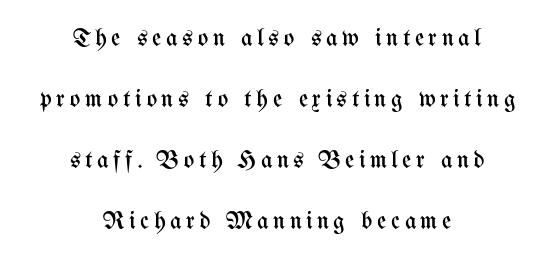
The font's upright variant was chosen for this text. Leading is clearly above the norm, producing a sparse column. Visually the block forms a symmetrical silhouette, jagged on both flanks. The gap between lines stays unmarked. Caption: face not bold, strokes unweighted.
